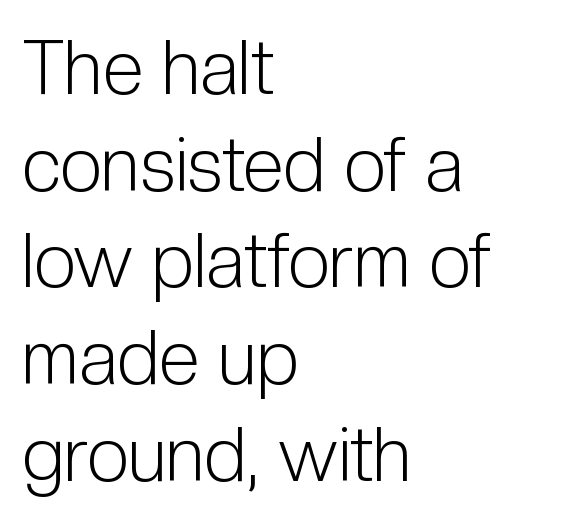
Q: Is the text bold? A: No.
Q: Is the text italic (slanted)? A: No, it is upright.
Q: Is the typeface a serif or a sans-serif typeface? A: Sans-serif.
Q: Is the text underlined? A: No.
Q: How is the paragraph aligned? A: Left-aligned.
Q: Is the spacing between letters normal or unusually wide? A: Normal.
Q: Is the spacing between lines tight, normal or loose? A: Normal.
Q: Width (condensed, normal, or wide)? A: Condensed.
Q: Stroke contrast? A: Low.
Q: x-height? A: Medium.
Q: Monospaced? A: No.
